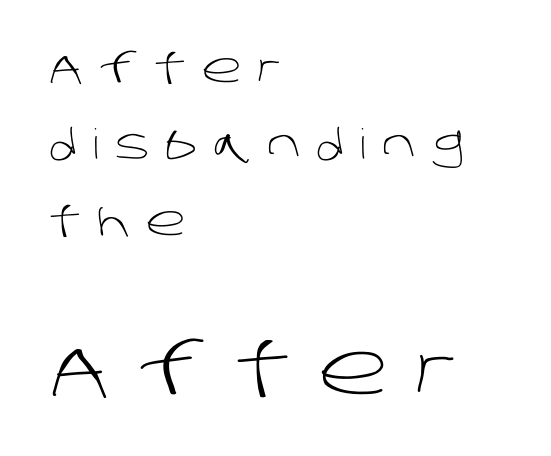
The image shows 72 px light sans-serif type; set left-aligned, line spacing 1.86x, unusually wide letter spacing (+0.39 em), not underlined; the second (bottom) block is 1.76x larger; low stroke contrast and a large x-height.
